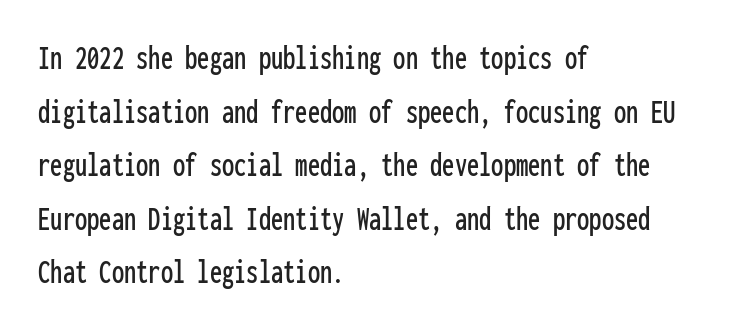
The lines sit at an ordinary, default distance from one another. This rendering leaves character spacing at its baseline value. A bare baseline throughout the passage. Rendered with straight, roman letterforms.
